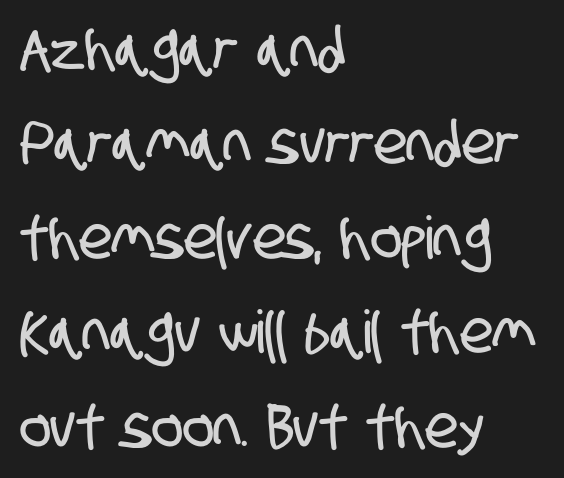
The image shows 59 px condensed sans-serif type; set left-aligned, normal line spacing (1.6x), normal letter spacing, not underlined; low stroke contrast and a large x-height.
